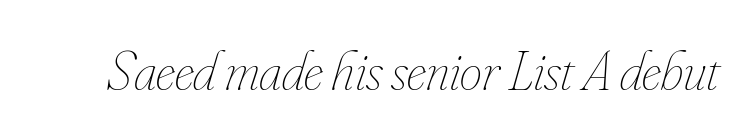
Q: Is the text bold? A: No.
Q: Is the text italic (slanted)? A: Yes, it leans right by about 16 degrees.
Q: Is the text underlined? A: No.
Q: Is the spacing between letters normal or unusually wide? A: Normal.
Q: Width (condensed, normal, or wide)? A: Condensed.
Q: Stroke contrast? A: Low.
Q: x-height? A: Small.
Q: Monospaced? A: No.
